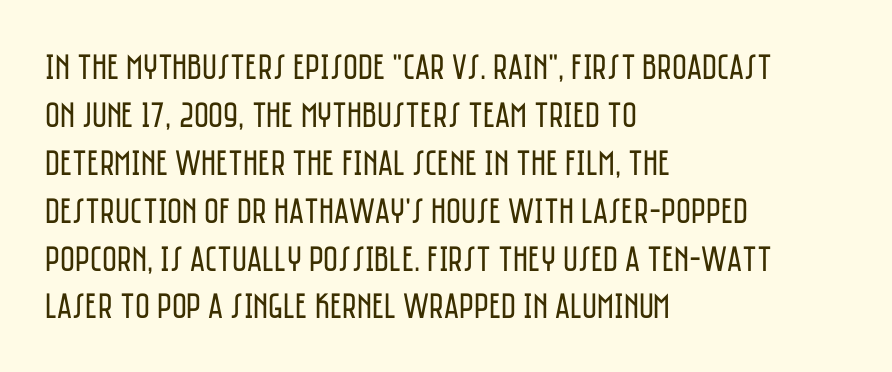
Character widths vary here, with narrow letters taking less room than wide ones. The leading is moderate, giving the passage an even texture. No chunkiness to these letters — they're not bold. Style check: upright. No word sits above an underline. Grotesque or geometric, the face here clearly has no serifs.
